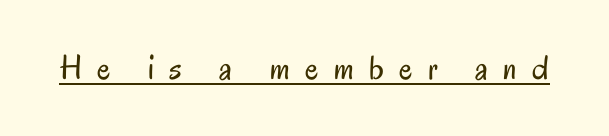
Q: Is the text bold? A: No.
Q: Is the text italic (slanted)? A: No, it is upright.
Q: Is the typeface a serif or a sans-serif typeface? A: Sans-serif.
Q: Is the text underlined? A: Yes.
Q: Is the spacing between letters normal or unusually wide? A: Unusually wide.
Q: Width (condensed, normal, or wide)? A: Condensed.
Q: Stroke contrast? A: Low.
Q: x-height? A: Small.
Q: Monospaced? A: No.
